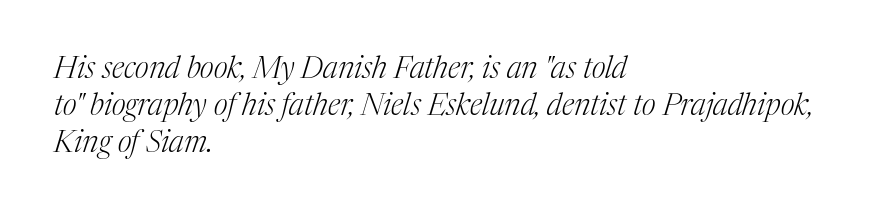
Q: Is the text bold? A: No.
Q: Is the text italic (slanted)? A: Yes, it leans right by about 17 degrees.
Q: Is the typeface a serif or a sans-serif typeface? A: Serif.
Q: Is the text underlined? A: No.
Q: How is the paragraph aligned? A: Left-aligned.
Q: Is the spacing between letters normal or unusually wide? A: Normal.
Q: Width (condensed, normal, or wide)? A: Normal.
Q: Stroke contrast? A: Medium.
Q: x-height? A: Medium.
Q: Monospaced? A: No.
